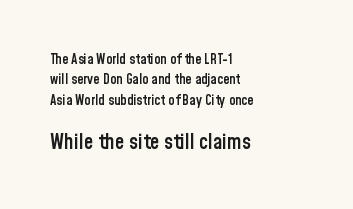
{"italic": "no", "bold": "semi", "underline": "no", "align": "left", "line_spacing": "normal", "line_spacing_ratio": 1.46, "letter_spacing": "normal", "letter_spacing_em": 0.0, "larger_block": "second", "size_ratio": 1.5, "glyph_px": 21}
